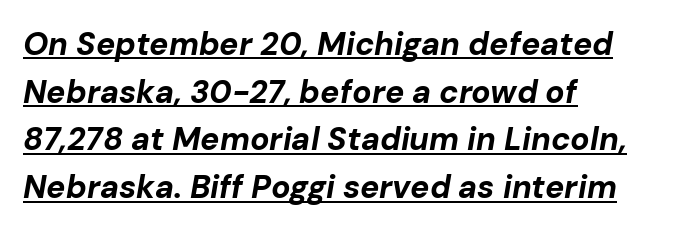
The image shows 32 px bold type, italic (leaning right); set left-aligned, normal line spacing (1.49x), normal letter spacing, underlined; low stroke contrast and a medium x-height.
